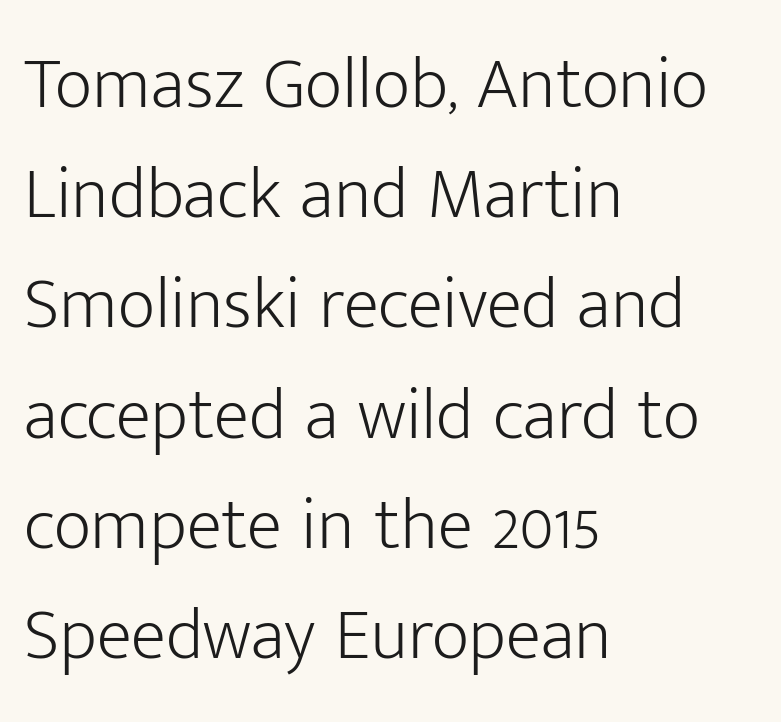
{"serif": "no", "italic": "no", "bold": "no", "weight": "light", "width": "normal", "stroke_contrast": "low", "x_height": "medium", "monospaced": "no", "underline": "no", "align": "left", "line_spacing": "normal", "line_spacing_ratio": 1.51, "letter_spacing": "normal", "letter_spacing_em": 0.0, "glyph_px": 73}
